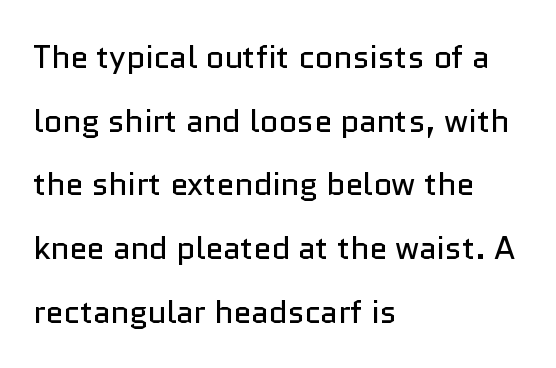
Q: Is the text bold? A: No.
Q: Is the text italic (slanted)? A: No, it is upright.
Q: Is the typeface a serif or a sans-serif typeface? A: Sans-serif.
Q: Is the text underlined? A: No.
Q: How is the paragraph aligned? A: Left-aligned.
Q: Is the spacing between letters normal or unusually wide? A: Normal.
Q: Is the spacing between lines tight, normal or loose? A: Loose.
Q: Width (condensed, normal, or wide)? A: Normal.
Q: Stroke contrast? A: Low.
Q: x-height? A: Medium.
Q: Monospaced? A: No.
